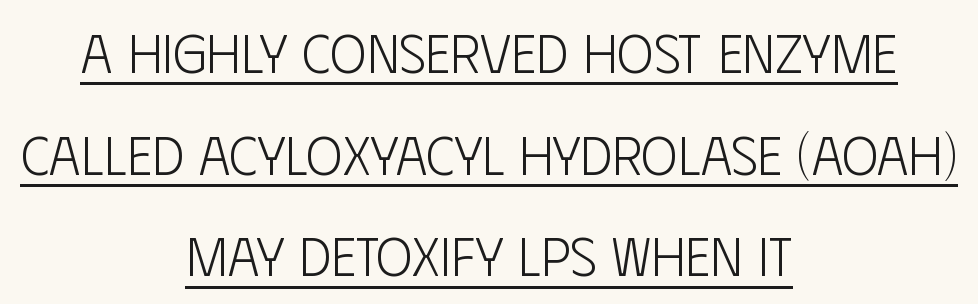
The cut favours lightness, reaching ordinary text weight at its darkest. The setting favours the middle, as headings and verse often do. Letter spacing: default. Like a heading marked for emphasis, these lines bear an underscore. Nope, not italic — everything's standing straight.
